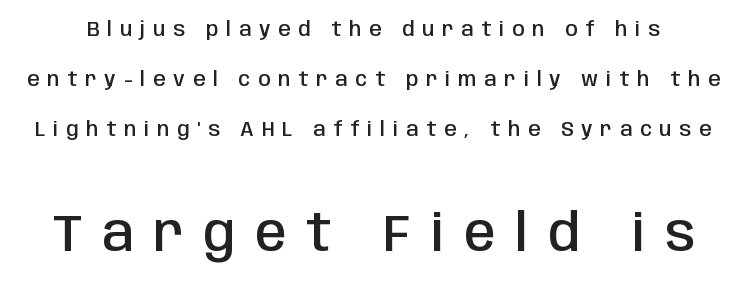
Q: Is the text bold? A: Semi-bold.
Q: Is the text italic (slanted)? A: No, it is upright.
Q: Is the typeface a serif or a sans-serif typeface? A: Sans-serif.
Q: Is the text underlined? A: No.
Q: Is the spacing between letters normal or unusually wide? A: Unusually wide.
Q: Is the spacing between lines tight, normal or loose? A: Loose.
Q: Which block of text is set in a larger size, the first (top) or the second (bottom)? A: The second (bottom) one.
Q: Width (condensed, normal, or wide)? A: Condensed.
Q: Stroke contrast? A: Low.
Q: x-height? A: Large.
Q: Monospaced? A: No.
